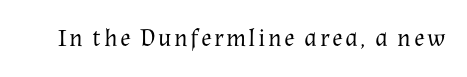
Q: Is the text bold? A: No.
Q: Is the text italic (slanted)? A: No, it is upright.
Q: Is the text underlined? A: No.
